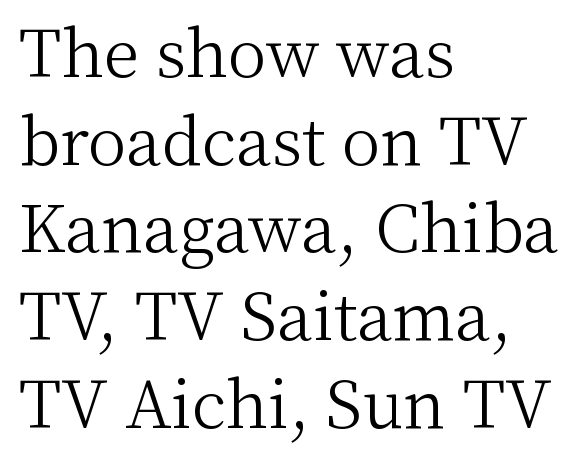
{"serif": "yes", "italic": "no", "bold": "no", "weight": "light", "width": "normal", "stroke_contrast": "medium", "x_height": "medium", "monospaced": "no", "underline": "no", "align": "left", "line_spacing": "normal", "line_spacing_ratio": 1.35, "letter_spacing": "normal", "letter_spacing_em": 0.0, "glyph_px": 65}
